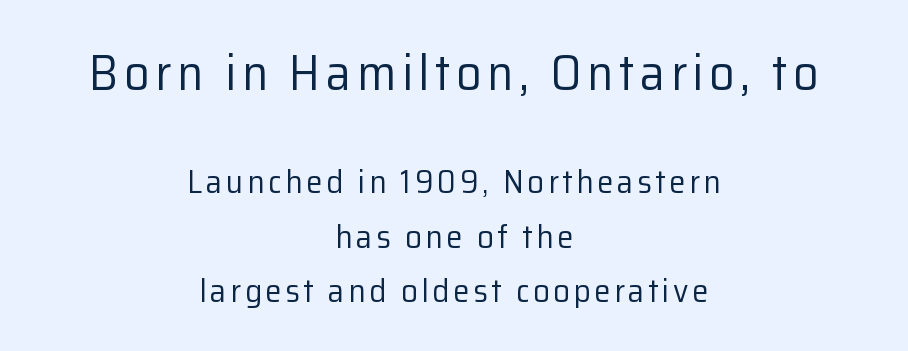
The image shows 50 px regular-weight sans-serif type, upright; set centered, normal line spacing (1.65x), not underlined; the first (top) block is 1.52x larger; low stroke contrast and a medium x-height.
